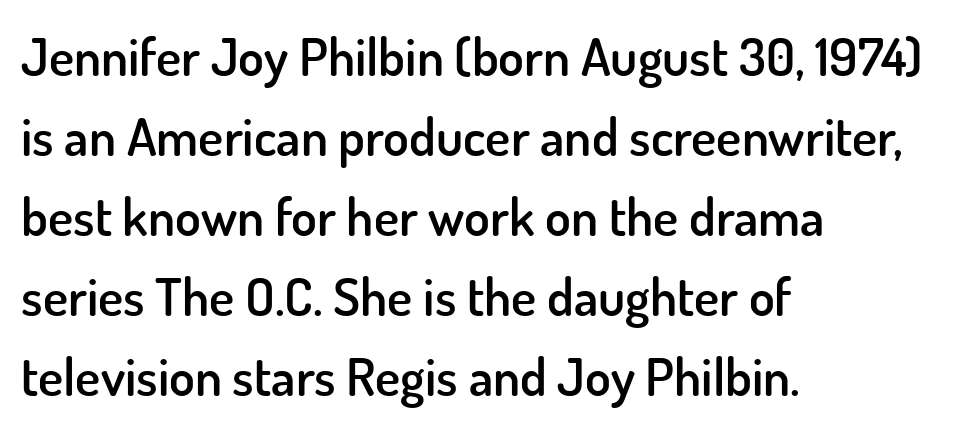
{"serif": "no", "italic": "no", "bold": "semi", "weight": "semibold", "width": "normal", "stroke_contrast": "low", "x_height": "small", "monospaced": "no", "underline": "no", "align": "left", "line_spacing": "normal", "line_spacing_ratio": 1.51, "letter_spacing": "normal", "letter_spacing_em": 0.0, "glyph_px": 53}
